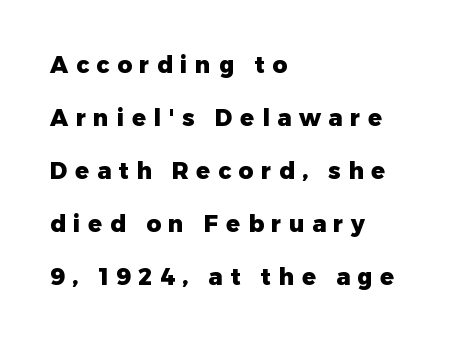
Q: Is the text bold? A: Yes.
Q: Is the text italic (slanted)? A: No, it is upright.
Q: Is the text underlined? A: No.
Q: How is the paragraph aligned? A: Left-aligned.
Q: Is the spacing between letters normal or unusually wide? A: Unusually wide.
Q: Is the spacing between lines tight, normal or loose? A: Loose.
